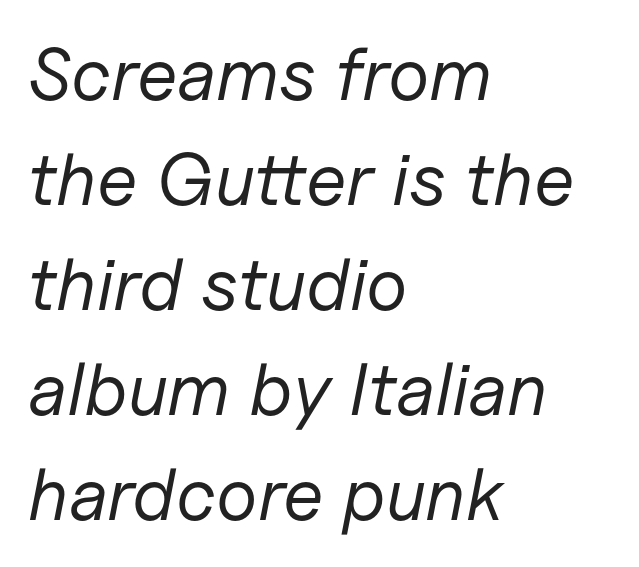
The image shows 74 px regular-weight type, italic (leaning right); set left-aligned, normal line spacing (1.42x), normal letter spacing, not underlined; low stroke contrast and a medium x-height.
